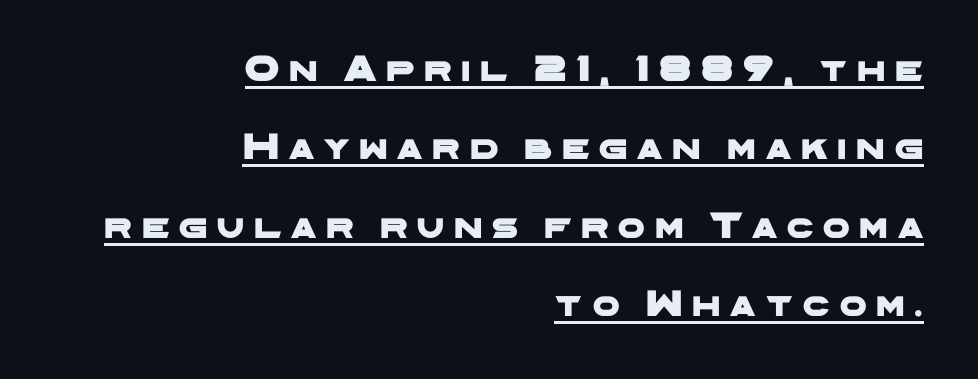
Airy leading. The sample's only ornament is a line tracing under the words. The text was rendered using a sans face with plain stroke endings. Tracking here is generous; glyphs stand well apart from one another. Typeset ragged left — the right edge is the straight one. Here the designer chose a conventional face with non-uniform glyph widths.
